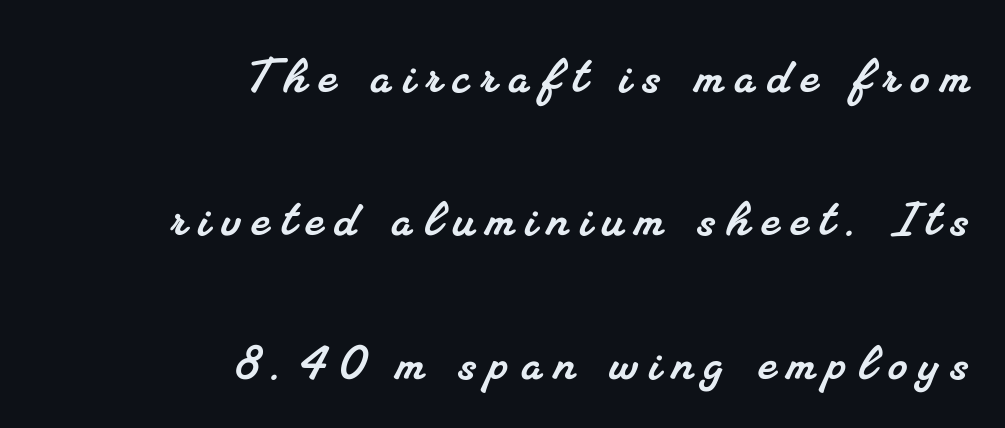
A typesetter would call this leading open, well beyond the default. Here the glyphs are tracked loosely, breaking word shapes into spaced letters. These lines are composed in type with serifs. Which margin do the lines hug? The right one — the left edge is uneven. Quick note: underline off. These lines are rendered in a variable-pitch font.
